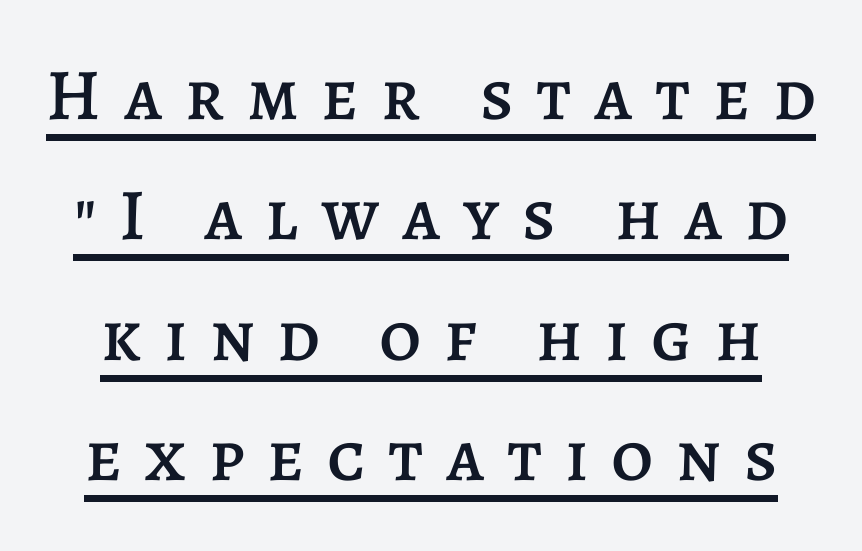
{"italic": "no", "width": "normal", "stroke_contrast": "low", "x_height": "large", "monospaced": "no", "underline": "yes", "line_spacing": "normal", "line_spacing_ratio": 1.65, "letter_spacing": "wide", "letter_spacing_em": 0.31, "glyph_px": 73}
